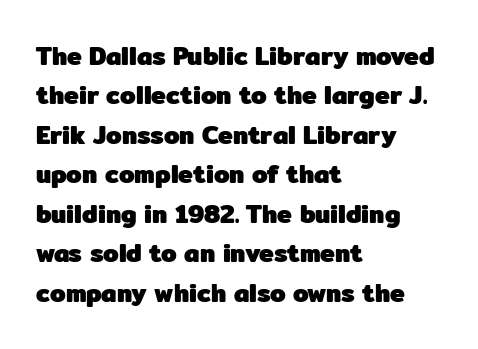
Q: Is the text bold? A: Yes.
Q: Is the text italic (slanted)? A: No, it is upright.
Q: Is the text underlined? A: No.
Q: How is the paragraph aligned? A: Left-aligned.
Q: Is the spacing between letters normal or unusually wide? A: Normal.
Q: Is the spacing between lines tight, normal or loose? A: Normal.
